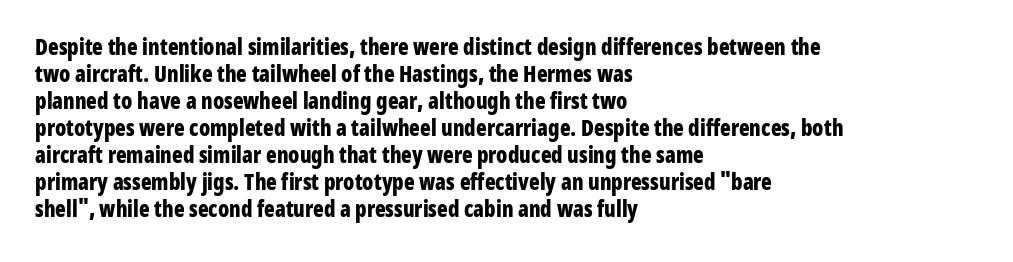
The image shows 22 px bold type, upright; set left-aligned, line spacing 1.23x, normal letter spacing, not underlined.
